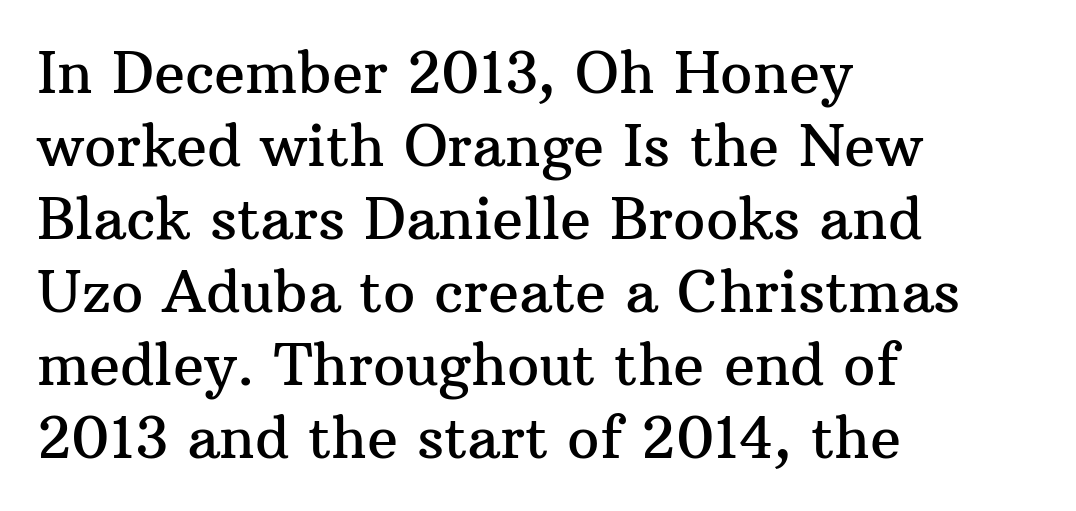
Nothing unusual about the tracking: characters are spaced as the font intends. Interline gaps are of average width in this sample. Unlike italic type, these characters show no tilt at all. Here the designer chose a conventional face with non-uniform glyph widths. Descenders hang freely into open space.
